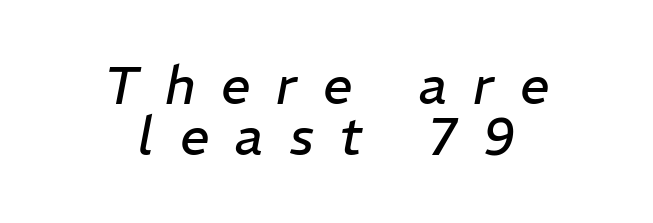
{"italic": "yes", "lean": "right", "slant_degrees": 11, "bold": "no", "weight": "regular", "width": "normal", "stroke_contrast": "low", "x_height": "medium", "monospaced": "no", "underline": "no", "align": "center", "line_spacing": "tight", "line_spacing_ratio": 0.98, "letter_spacing": "wide", "letter_spacing_em": 0.5, "glyph_px": 52}
